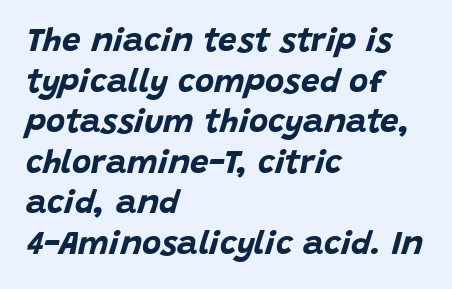
Q: Is the text bold? A: Yes.
Q: Is the text italic (slanted)? A: Yes, it leans right by about 15 degrees.
Q: Is the text underlined? A: No.
Q: How is the paragraph aligned? A: Left-aligned.
Q: Is the spacing between letters normal or unusually wide? A: Normal.
Q: Width (condensed, normal, or wide)? A: Normal.
Q: Stroke contrast? A: Low.
Q: x-height? A: Large.
Q: Monospaced? A: No.
